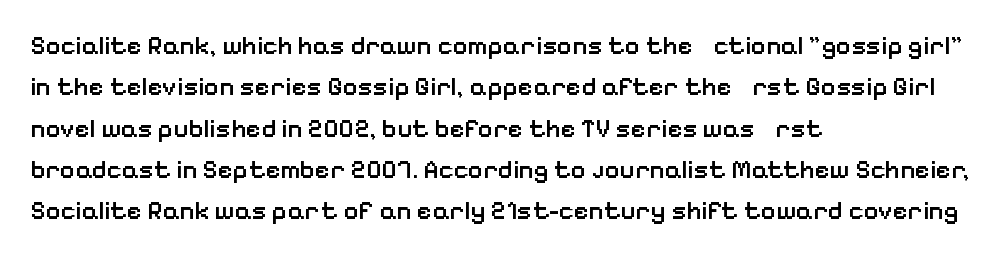
Q: Is the text bold? A: Semi-bold.
Q: Is the text italic (slanted)? A: No, it is upright.
Q: Is the text underlined? A: No.
Q: How is the paragraph aligned? A: Left-aligned.
Q: Is the spacing between letters normal or unusually wide? A: Normal.
Q: Is the spacing between lines tight, normal or loose? A: Normal.
